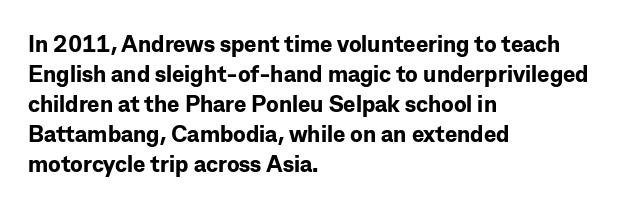
Designer's note — italics off, roman on. Clear beneath every line of the passage. Set as a true bold cut, around the 700 mark. How would I describe the line gaps? Plain and ordinary.
